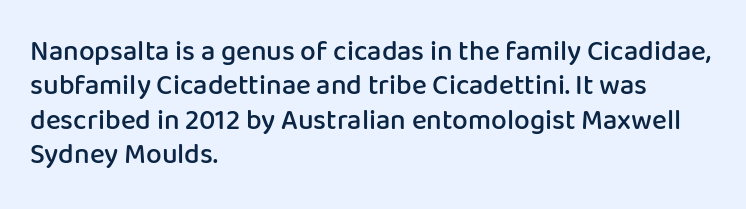
Q: Is the text bold? A: Semi-bold.
Q: Is the text italic (slanted)? A: No, it is upright.
Q: Is the typeface a serif or a sans-serif typeface? A: Sans-serif.
Q: Is the text underlined? A: No.
Q: How is the paragraph aligned? A: Left-aligned.
Q: Is the spacing between letters normal or unusually wide? A: Normal.
Q: Width (condensed, normal, or wide)? A: Normal.
Q: Stroke contrast? A: Low.
Q: x-height? A: Medium.
Q: Monospaced? A: No.
